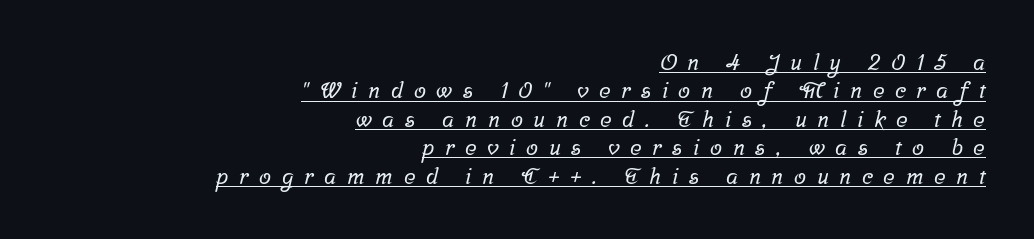
{"underline": "yes", "align": "right", "line_spacing": "normal", "line_spacing_ratio": 1.29, "letter_spacing": "wide", "letter_spacing_em": 0.48, "glyph_px": 22}
